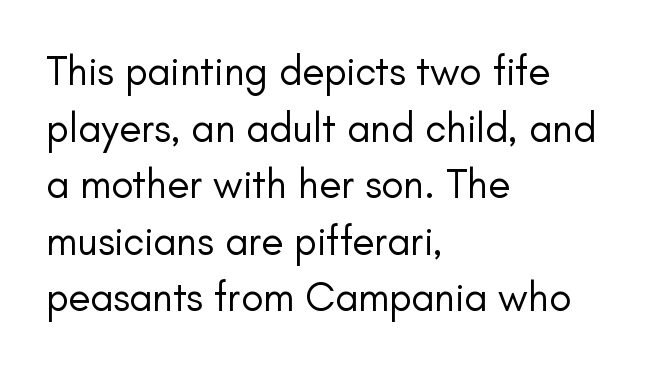
Q: Is the text bold? A: No.
Q: Is the text italic (slanted)? A: No, it is upright.
Q: Is the typeface a serif or a sans-serif typeface? A: Sans-serif.
Q: Is the text underlined? A: No.
Q: How is the paragraph aligned? A: Left-aligned.
Q: Is the spacing between letters normal or unusually wide? A: Normal.
Q: Is the spacing between lines tight, normal or loose? A: Normal.
Q: Width (condensed, normal, or wide)? A: Normal.
Q: Stroke contrast? A: Low.
Q: x-height? A: Small.
Q: Monospaced? A: No.
